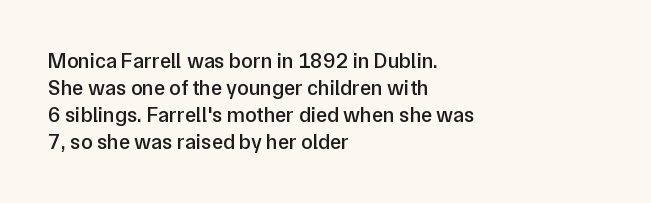
Q: Is the text bold? A: Semi-bold.
Q: Is the text italic (slanted)? A: No, it is upright.
Q: Is the text underlined? A: No.
Q: How is the paragraph aligned? A: Left-aligned.
Q: Is the spacing between letters normal or unusually wide? A: Normal.
Q: Is the spacing between lines tight, normal or loose? A: Normal.
